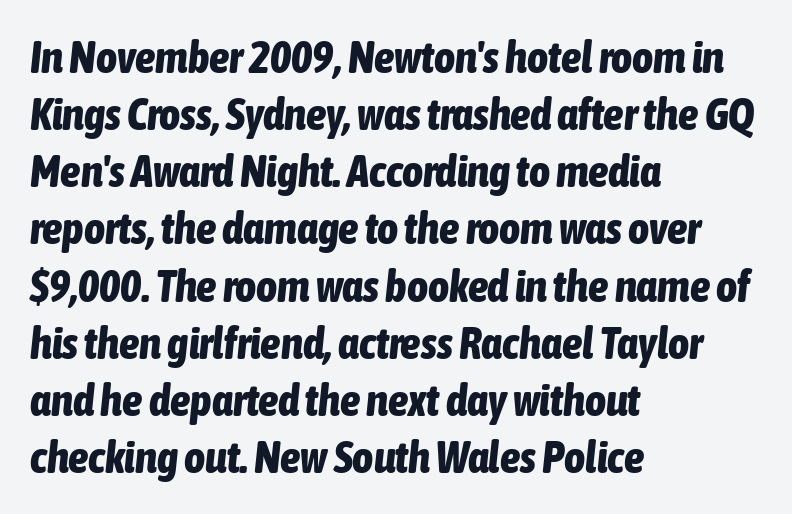
Q: Is the text bold? A: Yes.
Q: Is the text italic (slanted)? A: Yes, it leans right by about 6 degrees.
Q: Is the text underlined? A: No.
Q: How is the paragraph aligned? A: Left-aligned.
Q: Is the spacing between letters normal or unusually wide? A: Normal.
Q: Is the spacing between lines tight, normal or loose? A: Normal.
Q: Width (condensed, normal, or wide)? A: Condensed.
Q: Stroke contrast? A: Low.
Q: x-height? A: Medium.
Q: Monospaced? A: No.
